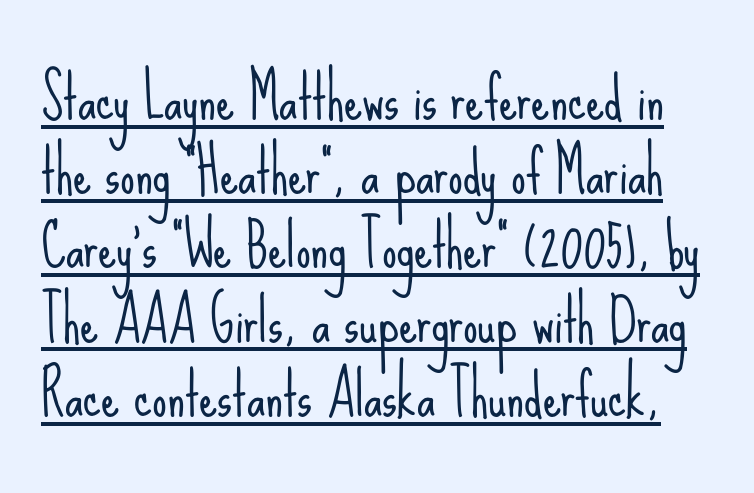
The image shows 58 px light, condensed sans-serif type, upright; set normal line spacing (1.28x), normal letter spacing, underlined; low stroke contrast and a small x-height.
